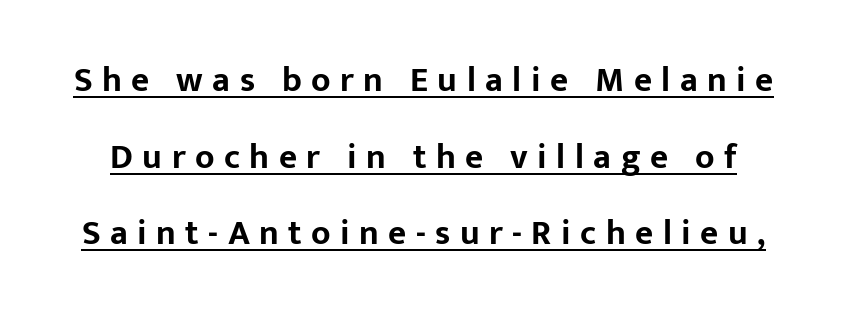
{"serif": "no", "italic": "no", "bold": "yes", "weight": "bold", "width": "normal", "stroke_contrast": "low", "x_height": "medium", "monospaced": "no", "underline": "yes", "line_spacing": "loose", "line_spacing_ratio": 2.19, "letter_spacing": "wide", "letter_spacing_em": 0.27, "glyph_px": 35}
